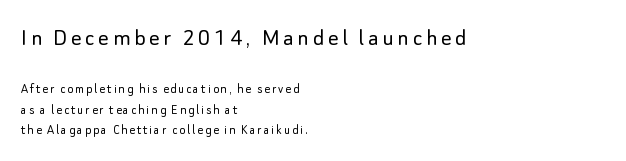
Q: Is the text bold? A: No.
Q: Is the text italic (slanted)? A: No, it is upright.
Q: Is the text underlined? A: No.
Q: How is the paragraph aligned? A: Left-aligned.
Q: Is the spacing between lines tight, normal or loose? A: Normal.
Q: Which block of text is set in a larger size, the first (top) or the second (bottom)? A: The first (top) one.
